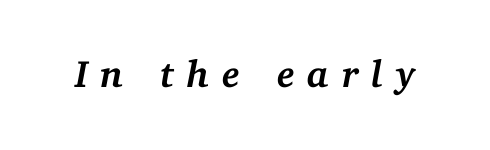
Q: Is the text bold? A: Yes.
Q: Is the text italic (slanted)? A: Yes, it leans right by about 11 degrees.
Q: Is the typeface a serif or a sans-serif typeface? A: Serif.
Q: Is the text underlined? A: No.
Q: Is the spacing between letters normal or unusually wide? A: Unusually wide.
Q: Width (condensed, normal, or wide)? A: Normal.
Q: Stroke contrast? A: Medium.
Q: x-height? A: Medium.
Q: Monospaced? A: No.
